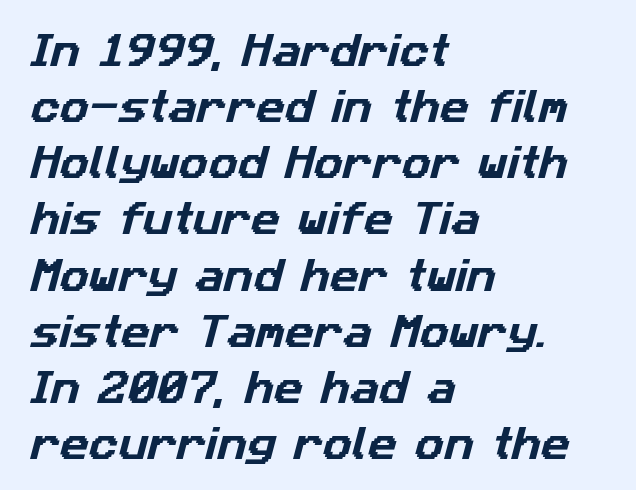
The image shows 36 px sans-serif type; set left-aligned, normal line spacing (1.56x), normal letter spacing, not underlined; low stroke contrast and a medium x-height.
